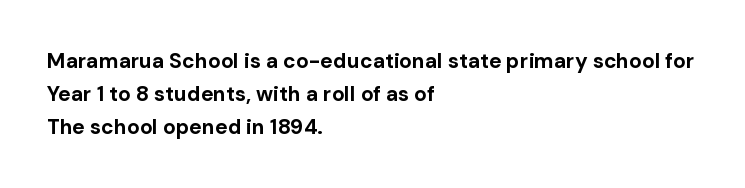
The sample has been set heavy, in full bold. Any mark beneath the type? The region is blank. The ragged edge is on the right, which tells us the setting is flush left. This sample uses plain, unmodified letter spacing. Posture: vertical. Does the leading feel generous? No, just average.
